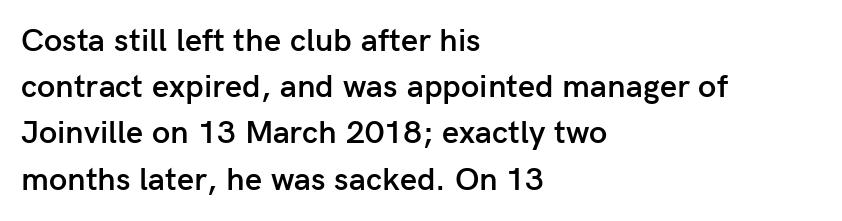
The image shows 33 px semibold sans-serif type, upright; set left-aligned, normal line spacing (1.4x), normal letter spacing, not underlined; low stroke contrast and a medium x-height.
